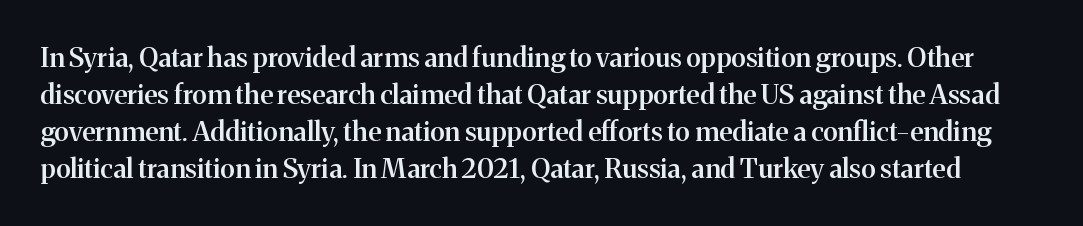
The image shows 27 px text type, upright; set normal line spacing (1.37x), normal letter spacing, not underlined.
